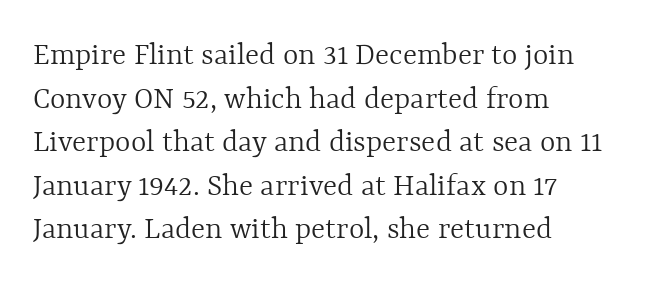
{"italic": "no", "bold": "no", "weight": "light", "width": "normal", "x_height": "medium", "monospaced": "no", "underline": "no", "align": "left", "line_spacing": "normal", "line_spacing_ratio": 1.32, "letter_spacing": "normal", "letter_spacing_em": 0.0, "glyph_px": 33}
